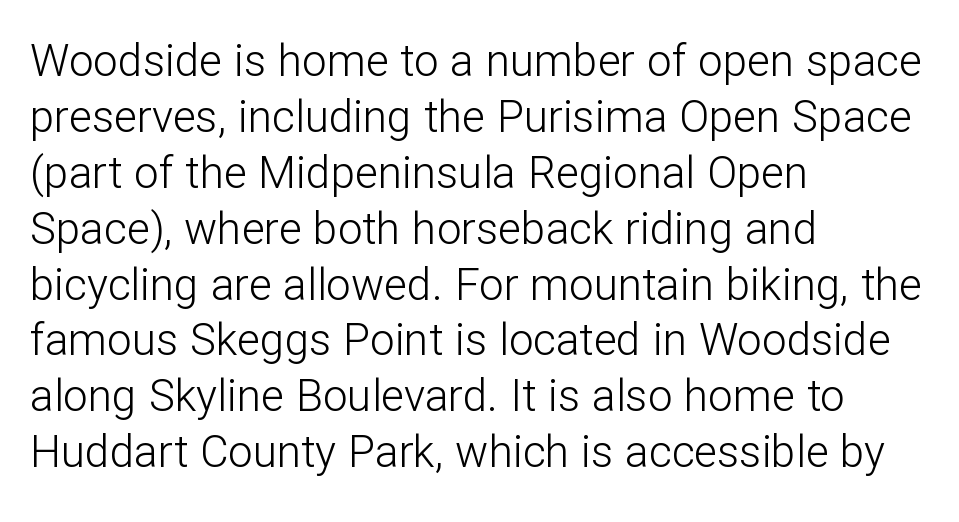
{"serif": "no", "italic": "no", "bold": "no", "weight": "light", "width": "normal", "stroke_contrast": "low", "x_height": "medium", "monospaced": "no", "underline": "no", "align": "left", "line_spacing": "normal", "line_spacing_ratio": 1.27, "letter_spacing": "normal", "letter_spacing_em": 0.0, "glyph_px": 44}
